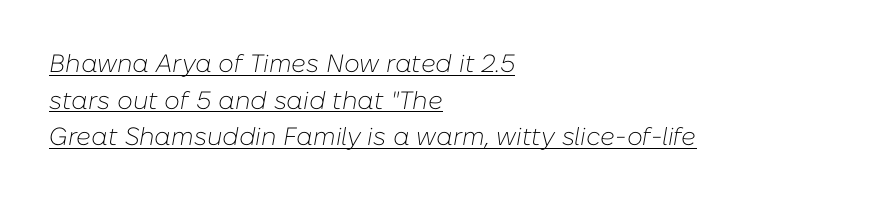
Q: Is the text bold? A: No.
Q: Is the text italic (slanted)? A: Yes, it leans right by about 10 degrees.
Q: Is the text underlined? A: Yes.
Q: How is the paragraph aligned? A: Left-aligned.
Q: Is the spacing between letters normal or unusually wide? A: Normal.
Q: Is the spacing between lines tight, normal or loose? A: Normal.
